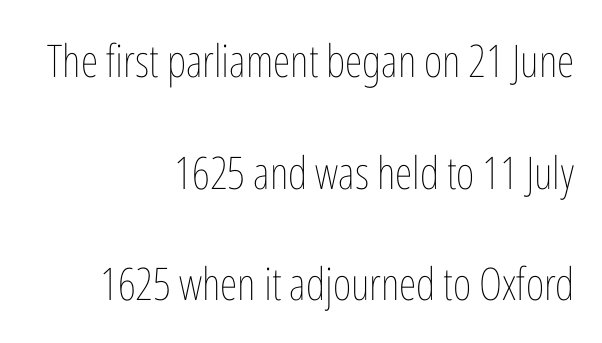
The rendering keeps characters at their native spacing. Character widths vary here, with narrow letters taking less room than wide ones. Think standard paragraph weight, or any step lighter than that. A student would call this right alignment; a typographer would say flush right, rag left. Each new line begins a long way beneath the previous one. Underlining? Definitely not there.
